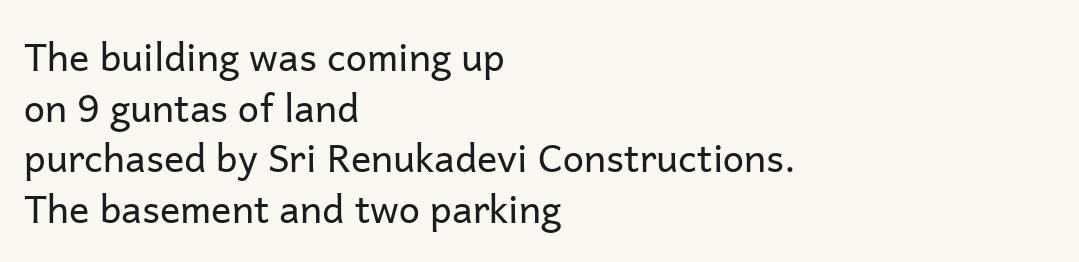
The image shows 38 px regular-weight sans-serif type, upright; set left-aligned, normal line spacing (1.33x), normal letter spacing, not underlined; low stroke contrast and a medium x-height.
